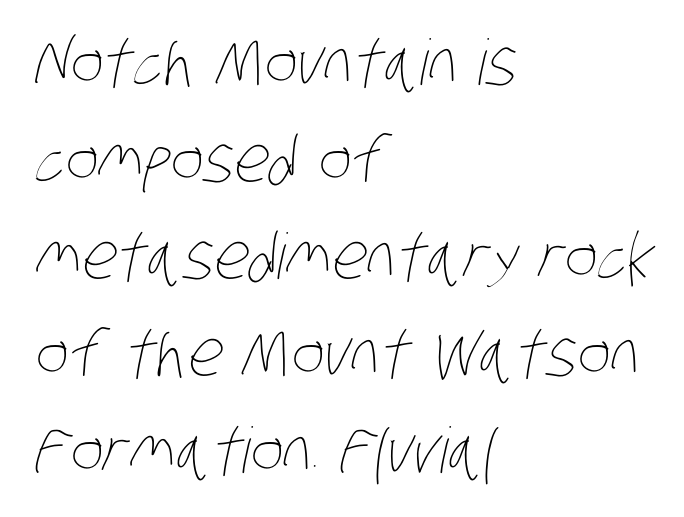
The cut favours lightness, reaching ordinary text weight at its darkest. Caption: standard tracking, unaltered. Character widths vary here, with narrow letters taking less room than wide ones. The lines sit at an ordinary, default distance from one another.
